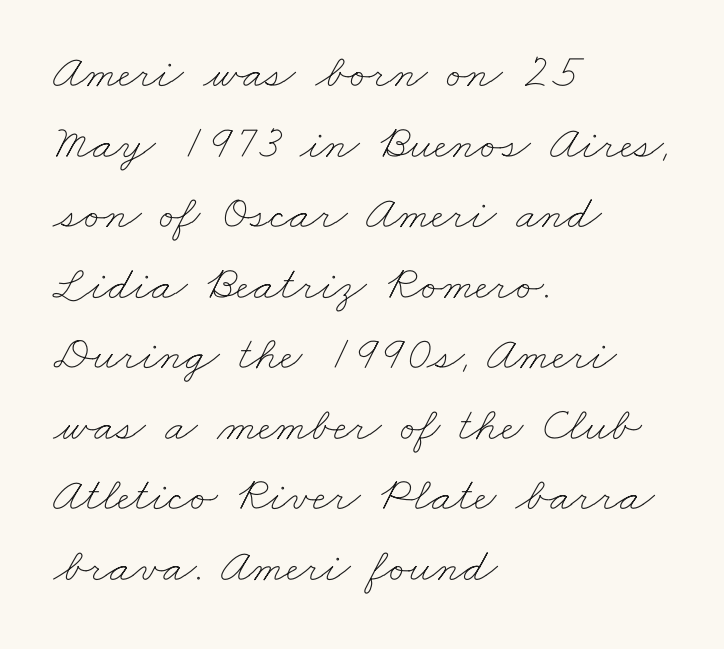
Q: Is the text bold? A: No.
Q: Is the text underlined? A: No.
Q: How is the paragraph aligned? A: Left-aligned.
Q: Is the spacing between letters normal or unusually wide? A: Normal.
Q: Is the spacing between lines tight, normal or loose? A: Normal.
Q: Width (condensed, normal, or wide)? A: Wide.
Q: Stroke contrast? A: Low.
Q: x-height? A: Small.
Q: Monospaced? A: No.
